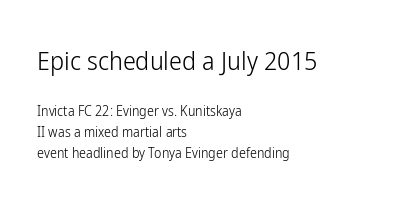
{"italic": "no", "bold": "no", "underline": "no", "align": "left", "line_spacing": "normal", "line_spacing_ratio": 1.53, "letter_spacing": "normal", "letter_spacing_em": 0.0, "larger_block": "first", "size_ratio": 1.86, "glyph_px": 26}
